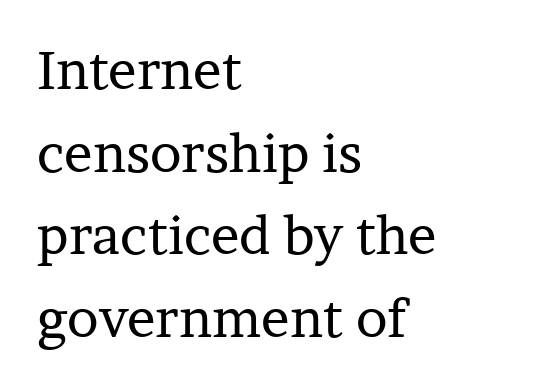
The image shows 53 px regular-weight serif type, upright; set left-aligned, normal line spacing (1.56x), normal letter spacing, not underlined; low stroke contrast and a medium x-height.
